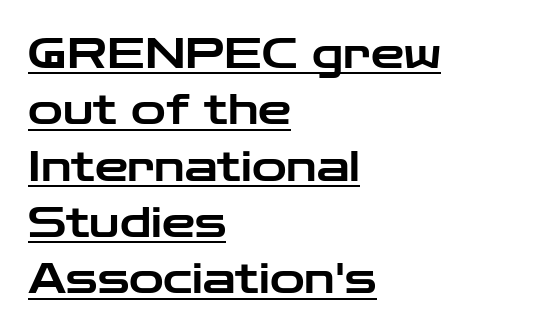
{"serif": "no", "italic": "no", "width": "wide", "stroke_contrast": "low", "x_height": "medium", "monospaced": "no", "underline": "yes", "align": "left", "line_spacing": "normal", "line_spacing_ratio": 1.34, "letter_spacing": "normal", "letter_spacing_em": 0.0, "glyph_px": 42}
